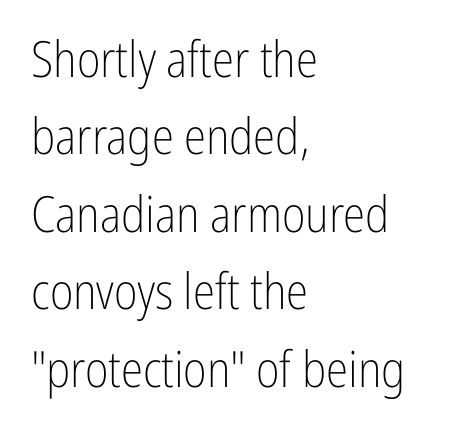
Q: Is the text bold? A: No.
Q: Is the text italic (slanted)? A: No, it is upright.
Q: Is the typeface a serif or a sans-serif typeface? A: Sans-serif.
Q: Is the text underlined? A: No.
Q: How is the paragraph aligned? A: Left-aligned.
Q: Is the spacing between letters normal or unusually wide? A: Normal.
Q: Is the spacing between lines tight, normal or loose? A: Normal.
Q: Width (condensed, normal, or wide)? A: Condensed.
Q: Stroke contrast? A: Low.
Q: x-height? A: Medium.
Q: Monospaced? A: No.
